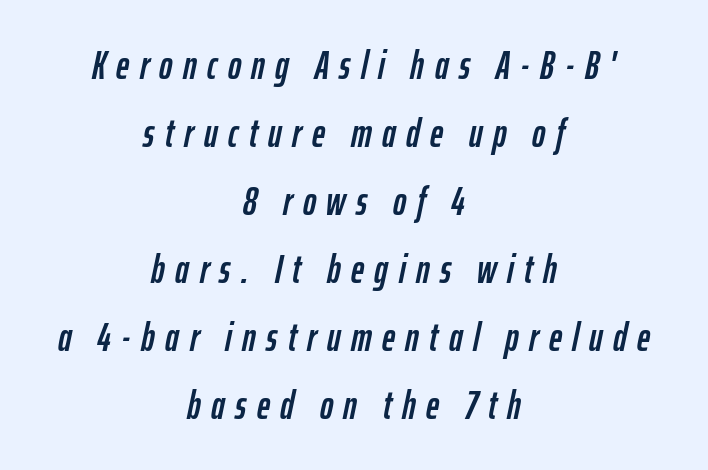
Q: Is the text italic (slanted)? A: Yes, it leans right by about 12 degrees.
Q: Is the text underlined? A: No.
Q: How is the paragraph aligned? A: Centered.
Q: Is the spacing between letters normal or unusually wide? A: Unusually wide.
Q: Is the spacing between lines tight, normal or loose? A: Normal.
Q: Width (condensed, normal, or wide)? A: Condensed.
Q: Stroke contrast? A: Low.
Q: x-height? A: Medium.
Q: Monospaced? A: No.
